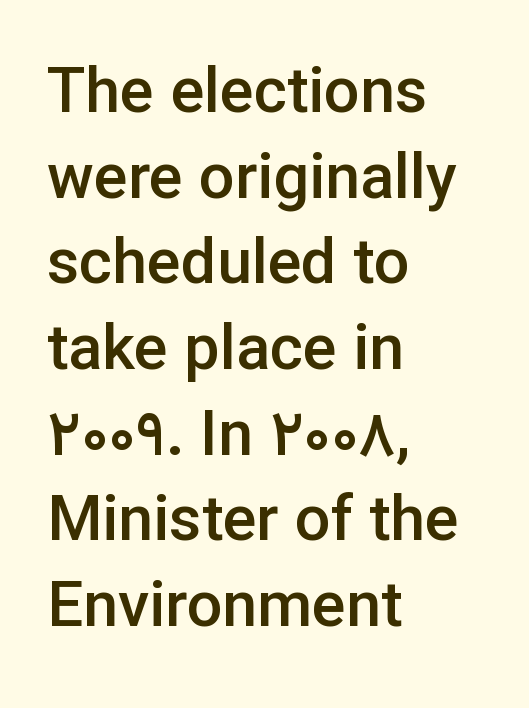
The image shows 63 px semibold sans-serif type, upright; set left-aligned, normal line spacing (1.36x), normal letter spacing, not underlined; low stroke contrast and a medium x-height.
